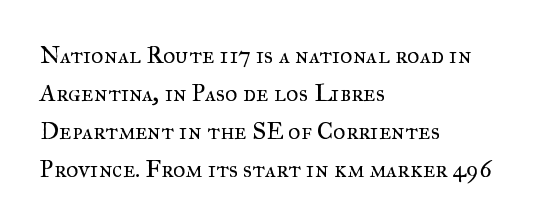
{"italic": "no", "bold": "no", "underline": "no", "align": "left", "line_spacing": "normal", "line_spacing_ratio": 1.58, "letter_spacing": "normal", "letter_spacing_em": 0.0, "glyph_px": 24}
